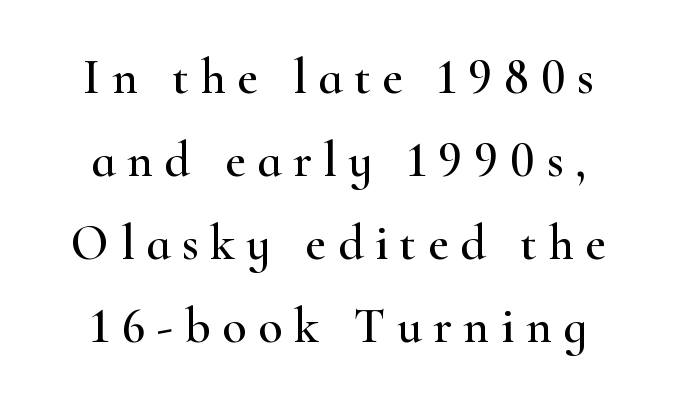
{"serif": "yes", "italic": "no", "width": "wide", "stroke_contrast": "high", "x_height": "small", "monospaced": "no", "underline": "no", "align": "center", "line_spacing": "normal", "line_spacing_ratio": 1.66, "letter_spacing": "wide", "letter_spacing_em": 0.23, "glyph_px": 50}
